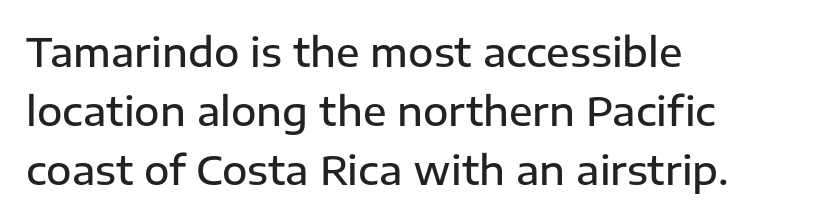
Anything drawn beneath the words? Only blank space. The block of text has a typical density, with ordinary space between rows. Think of a printed novel: that variable character pitch is what you see here. Stroke thickness is moderately raised; the sample reads as semibold.
